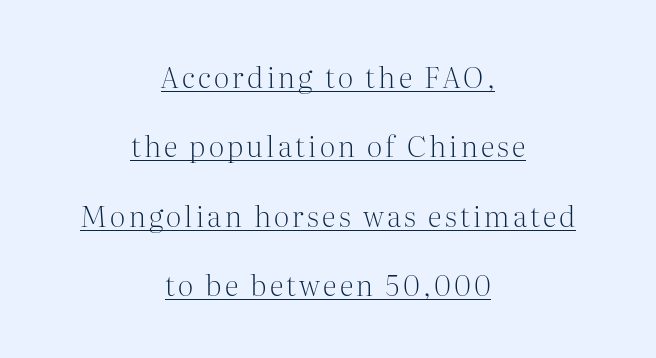
Q: Is the text bold? A: No.
Q: Is the text italic (slanted)? A: No, it is upright.
Q: Is the typeface a serif or a sans-serif typeface? A: Serif.
Q: Is the text underlined? A: Yes.
Q: How is the paragraph aligned? A: Centered.
Q: Is the spacing between lines tight, normal or loose? A: Loose.
Q: Width (condensed, normal, or wide)? A: Normal.
Q: Stroke contrast? A: Medium.
Q: x-height? A: Medium.
Q: Monospaced? A: No.
